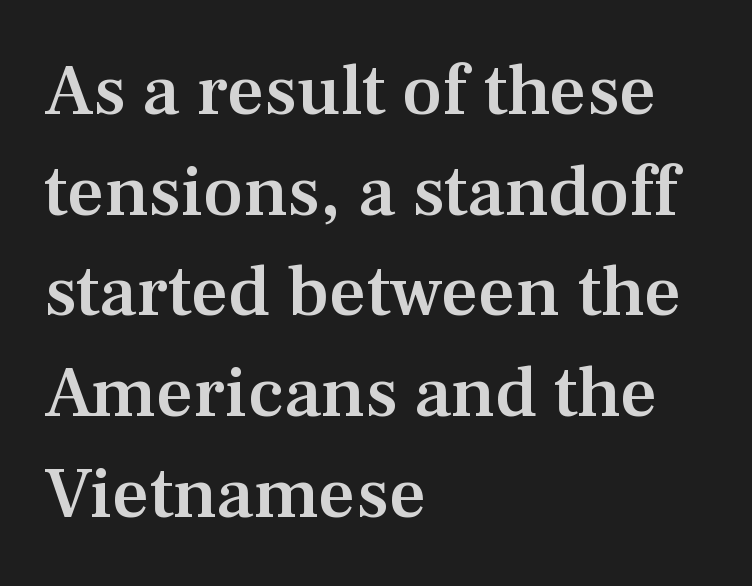
Q: Is the text bold? A: Semi-bold.
Q: Is the text italic (slanted)? A: No, it is upright.
Q: Is the typeface a serif or a sans-serif typeface? A: Serif.
Q: Is the text underlined? A: No.
Q: How is the paragraph aligned? A: Left-aligned.
Q: Is the spacing between letters normal or unusually wide? A: Normal.
Q: Is the spacing between lines tight, normal or loose? A: Normal.
Q: Width (condensed, normal, or wide)? A: Normal.
Q: Stroke contrast? A: Medium.
Q: x-height? A: Medium.
Q: Monospaced? A: No.
